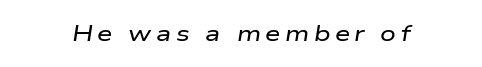
Short note: letters widely spaced. The zone under the glyphs is completely vacant. Posture: slanted.
